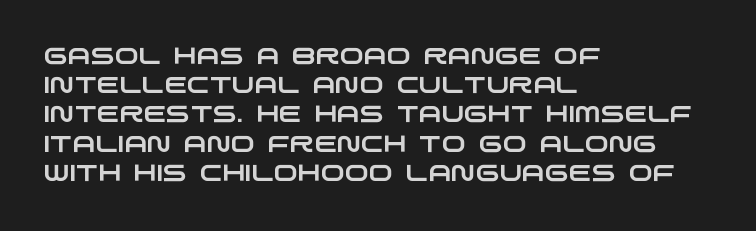
Q: Is the text underlined? A: No.
Q: How is the paragraph aligned? A: Left-aligned.
Q: Is the spacing between letters normal or unusually wide? A: Normal.
Q: Is the spacing between lines tight, normal or loose? A: Normal.
